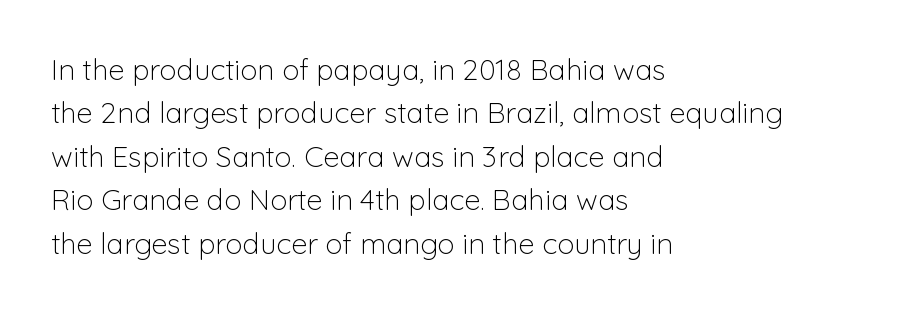
Q: Is the text bold? A: No.
Q: Is the text italic (slanted)? A: No, it is upright.
Q: Is the typeface a serif or a sans-serif typeface? A: Sans-serif.
Q: Is the text underlined? A: No.
Q: How is the paragraph aligned? A: Left-aligned.
Q: Is the spacing between letters normal or unusually wide? A: Normal.
Q: Is the spacing between lines tight, normal or loose? A: Normal.
Q: Width (condensed, normal, or wide)? A: Normal.
Q: Stroke contrast? A: Low.
Q: x-height? A: Medium.
Q: Monospaced? A: No.
